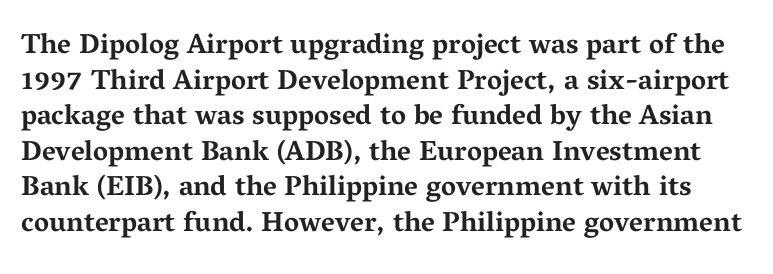
Q: Is the text bold? A: Yes.
Q: Is the text italic (slanted)? A: No, it is upright.
Q: Is the typeface a serif or a sans-serif typeface? A: Serif.
Q: Is the text underlined? A: No.
Q: Is the spacing between letters normal or unusually wide? A: Normal.
Q: Is the spacing between lines tight, normal or loose? A: Normal.
Q: Width (condensed, normal, or wide)? A: Wide.
Q: Stroke contrast? A: Medium.
Q: x-height? A: Medium.
Q: Monospaced? A: No.
